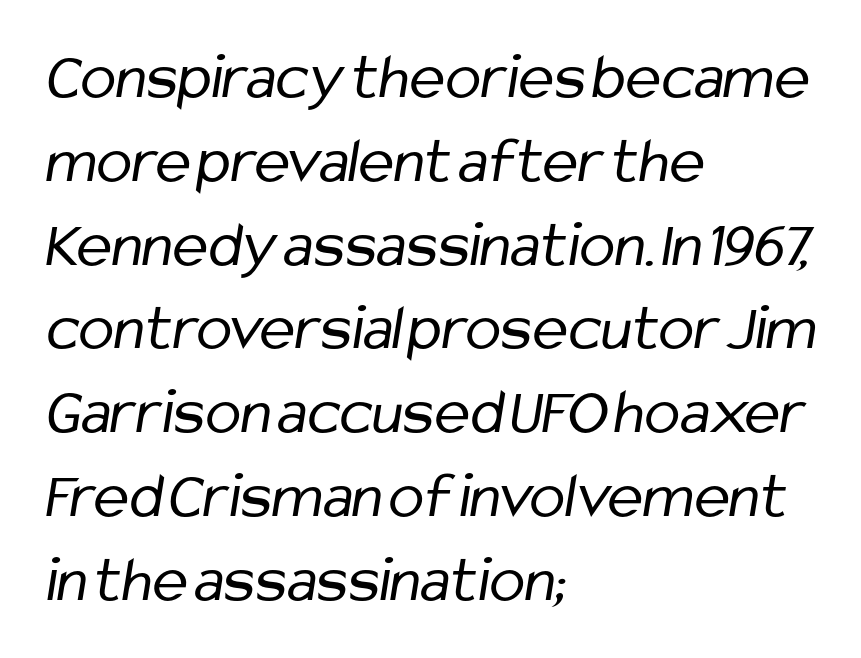
The image shows 66 px regular-weight, condensed sans-serif type; set left-aligned, normal line spacing (1.27x), normal letter spacing, not underlined; low stroke contrast and a medium x-height.
